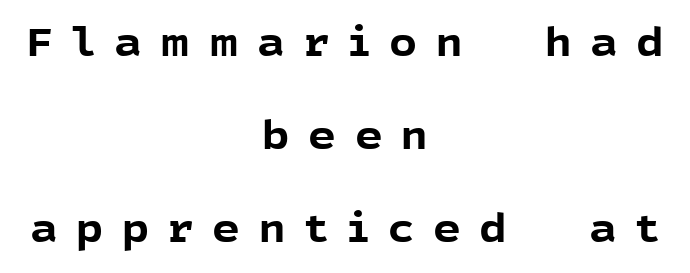
The image shows 39 px bold sans-serif type, upright; set centered, loose line spacing (2.39x), unusually wide letter spacing (+0.47 em), not underlined; a medium x-height.
